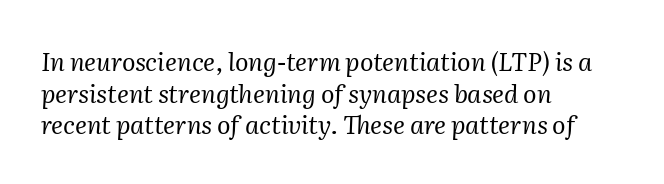
Q: Is the text bold? A: No.
Q: Is the text italic (slanted)? A: Yes, it leans right by about 2 degrees.
Q: Is the text underlined? A: No.
Q: How is the paragraph aligned? A: Left-aligned.
Q: Is the spacing between letters normal or unusually wide? A: Normal.
Q: Is the spacing between lines tight, normal or loose? A: Normal.
